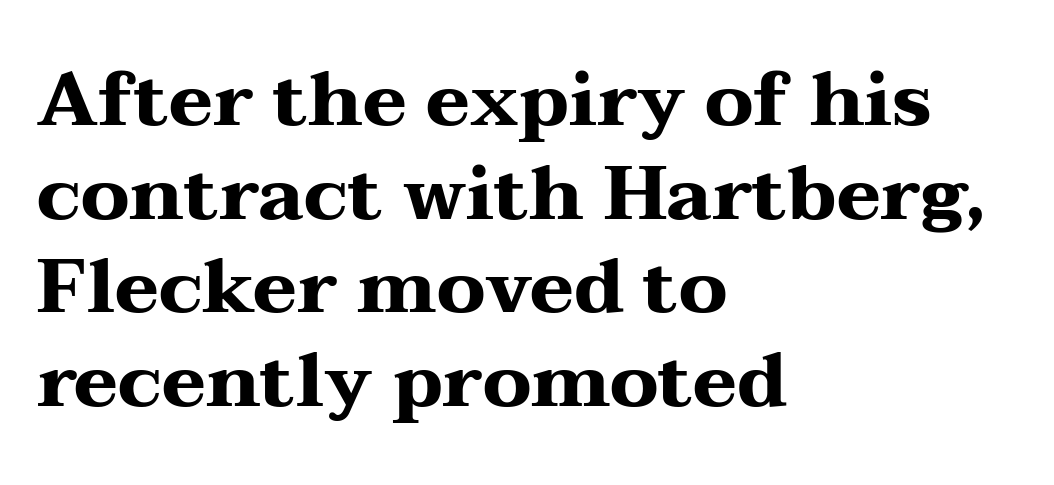
Q: Is the text bold? A: Yes.
Q: Is the text italic (slanted)? A: No, it is upright.
Q: Is the typeface a serif or a sans-serif typeface? A: Serif.
Q: Is the text underlined? A: No.
Q: How is the paragraph aligned? A: Left-aligned.
Q: Is the spacing between letters normal or unusually wide? A: Normal.
Q: Is the spacing between lines tight, normal or loose? A: Normal.
Q: Width (condensed, normal, or wide)? A: Wide.
Q: Stroke contrast? A: Medium.
Q: x-height? A: Medium.
Q: Monospaced? A: No.
